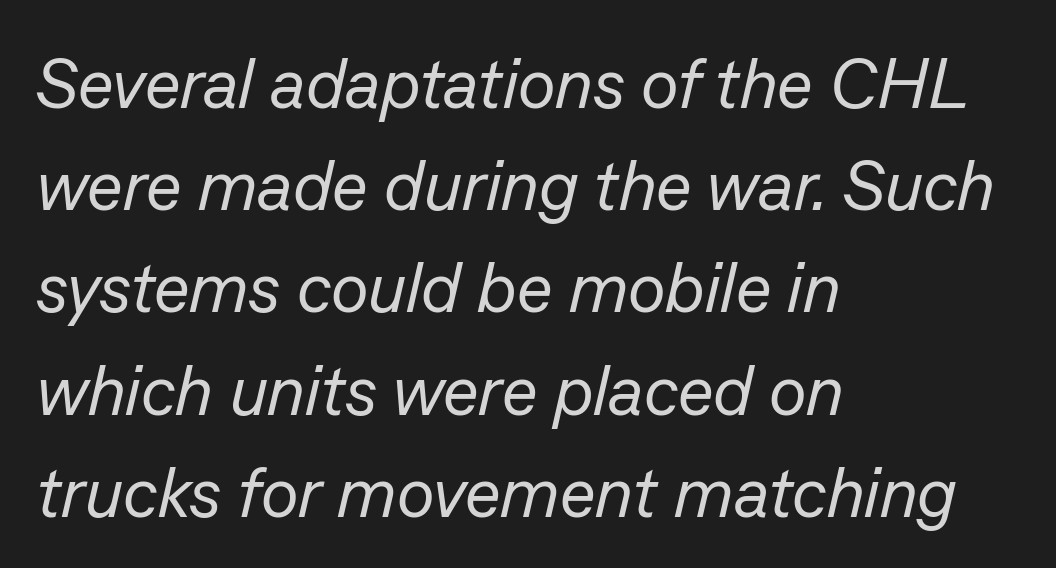
{"italic": "yes", "lean": "right", "slant_degrees": 13, "bold": "no", "weight": "regular", "width": "normal", "stroke_contrast": "low", "x_height": "medium", "monospaced": "no", "underline": "no", "align": "left", "line_spacing": "normal", "line_spacing_ratio": 1.46, "letter_spacing": "normal", "letter_spacing_em": 0.0, "glyph_px": 70}
